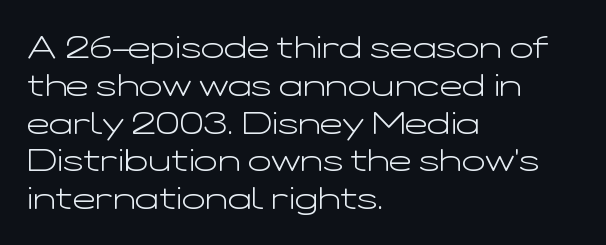
{"serif": "no", "italic": "no", "bold": "no", "weight": "light", "width": "wide", "stroke_contrast": "low", "x_height": "medium", "monospaced": "no", "underline": "no", "align": "left", "line_spacing_ratio": 1.22, "letter_spacing": "normal", "letter_spacing_em": 0.0, "glyph_px": 31}
